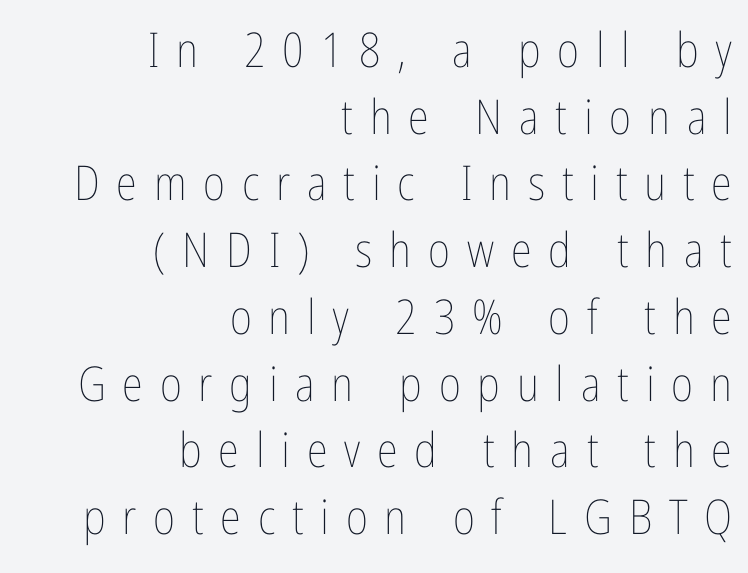
These lines were composed using upright roman letters. The gap between lines stays unmarked. Stems here are at most as thick as an everyday book face. Which margin do the lines hug? The right one — the left edge is uneven. Successive baselines arrive at the customary interval.
